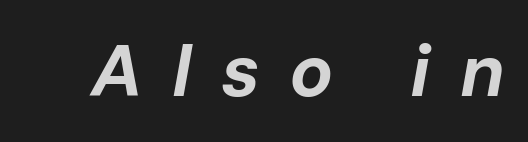
{"italic": "yes", "lean": "right", "slant_degrees": 10, "bold": "yes", "weight": "bold", "width": "normal", "stroke_contrast": "low", "x_height": "medium", "monospaced": "no", "underline": "no", "letter_spacing": "wide", "letter_spacing_em": 0.4, "glyph_px": 73}
